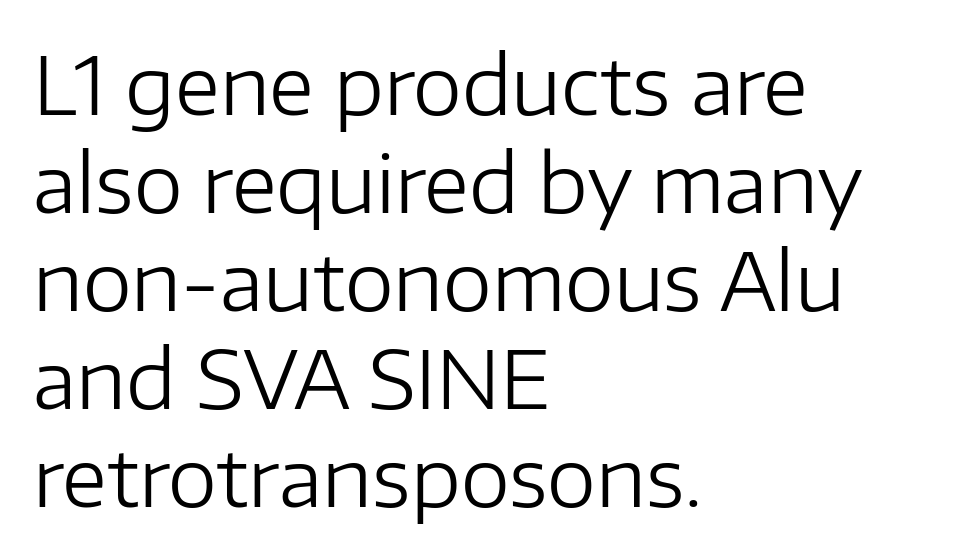
{"serif": "no", "italic": "no", "bold": "no", "weight": "regular", "width": "normal", "stroke_contrast": "low", "x_height": "medium", "monospaced": "no", "underline": "no", "align": "left", "line_spacing_ratio": 1.24, "letter_spacing": "normal", "letter_spacing_em": 0.0, "glyph_px": 79}
